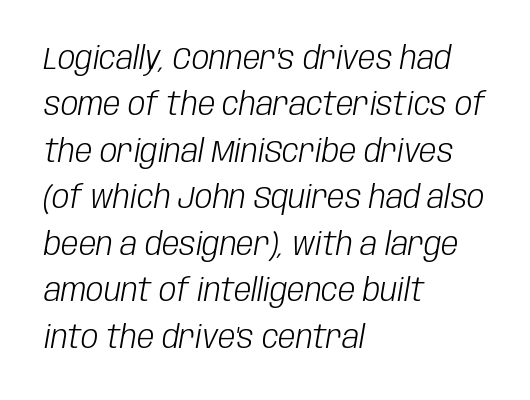
The image shows 31 px light, condensed type, italic (leaning right); set left-aligned, normal line spacing (1.5x), normal letter spacing, not underlined; low stroke contrast and a large x-height.
